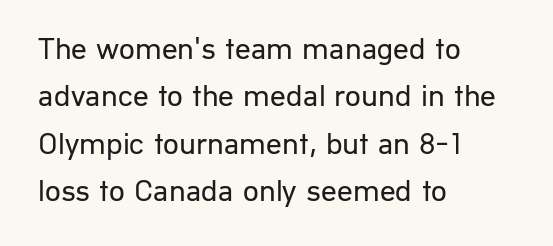
The image shows 31 px regular-weight sans-serif type, upright; set left-aligned, normal line spacing (1.53x), normal letter spacing, not underlined; low stroke contrast and a medium x-height.
